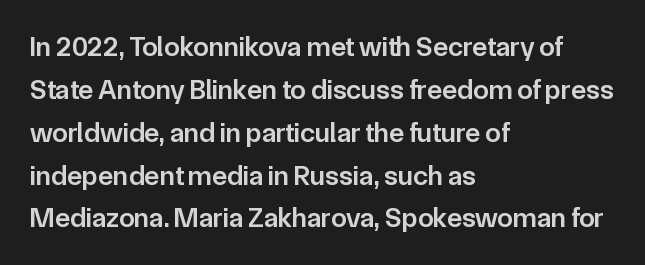
The image shows 28 px semibold sans-serif type, upright; set left-aligned, normal line spacing (1.53x), normal letter spacing, not underlined; low stroke contrast and a medium x-height.
